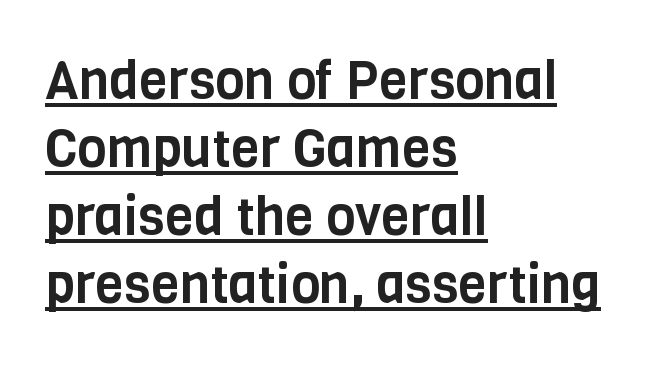
Summary of vertical rhythm: regular, with standard interline spacing. Think of a printed novel: that variable character pitch is what you see here. Beneath each row of characters lies a ruled line. Look at the bottom of the vertical strokes: they stop flat, with no serifs. How are the letters spaced? Ordinarily, with no added tracking. The lettering stays uniformly vertical, giving the passage a roman look.
